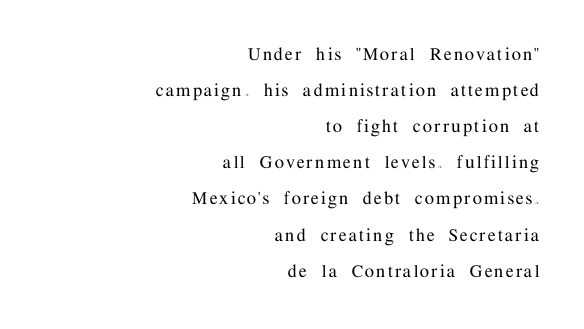
A bare baseline throughout the passage. A flush-right, rag-left setting is used for this passage. A typesetter would mark this as roman, not italic.
